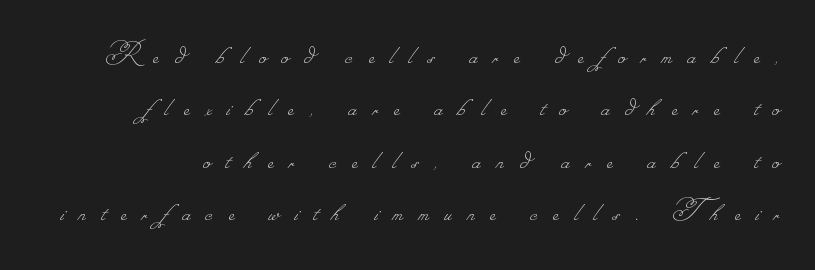
{"bold": "no", "weight": "thin", "width": "normal", "stroke_contrast": "low", "monospaced": "no", "underline": "no", "line_spacing": "normal", "line_spacing_ratio": 1.69, "letter_spacing": "wide", "letter_spacing_em": 0.5, "glyph_px": 31}
